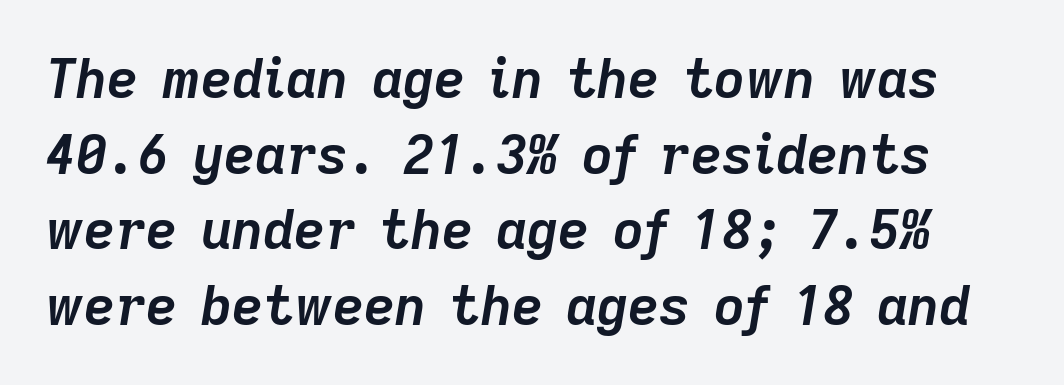
No word sits above an underline. Spacing verdict: proportional, widths tailored to each character. The letters sit at their default tracking, neither squeezed nor spread. The text carries the slant typical of an italic or oblique font.
